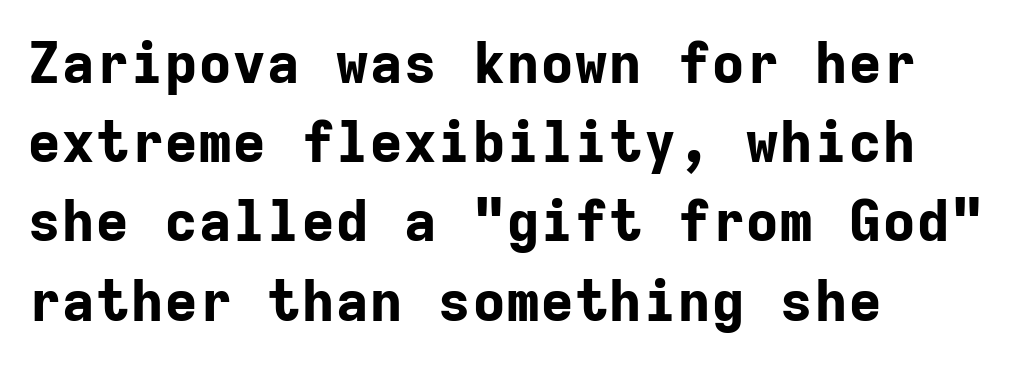
The image shows 57 px bold sans-serif type, upright, monospaced; set left-aligned, normal line spacing (1.39x), normal letter spacing, not underlined; low stroke contrast and a medium x-height.
